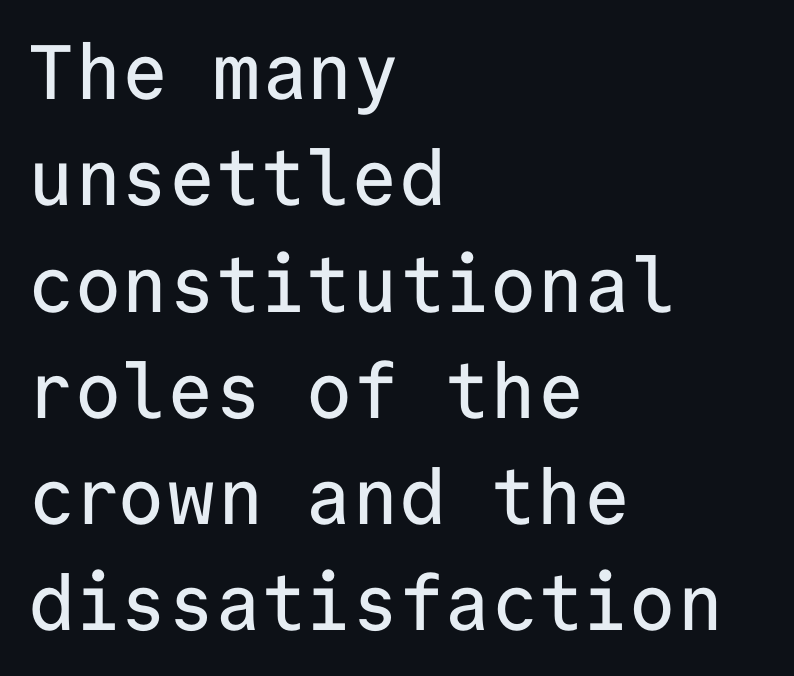
{"serif": "no", "italic": "no", "width": "normal", "stroke_contrast": "low", "x_height": "medium", "monospaced": "yes", "underline": "no", "align": "left", "line_spacing": "normal", "line_spacing_ratio": 1.38, "letter_spacing": "normal", "letter_spacing_em": 0.0, "glyph_px": 77}
